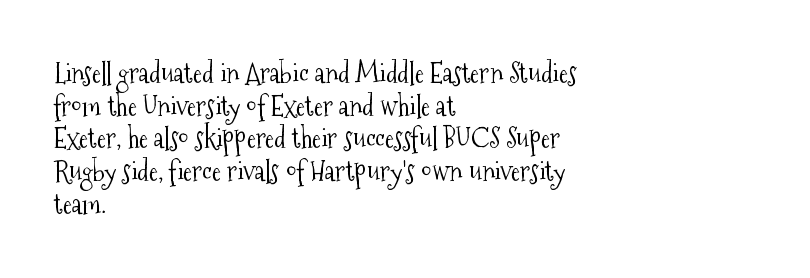
Q: Is the text bold? A: No.
Q: Is the text italic (slanted)? A: No, it is upright.
Q: Is the text underlined? A: No.
Q: How is the paragraph aligned? A: Left-aligned.
Q: Is the spacing between letters normal or unusually wide? A: Normal.
